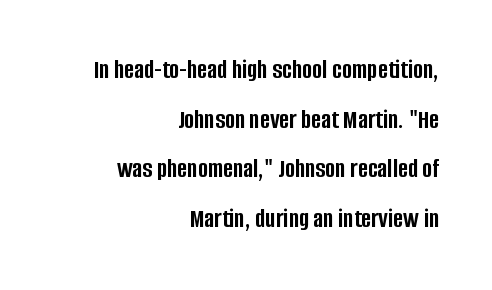
The image shows 27 px bold type, upright; set right-aligned, line spacing 1.84x, normal letter spacing, not underlined.
